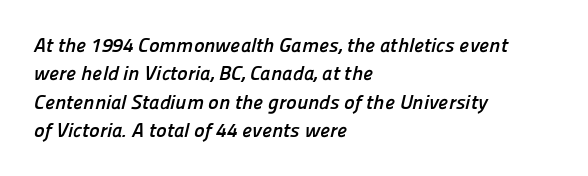
No extra tracking has been applied to these lines. Reading down the block, your eye returns to a fixed left position each line. Whoever set this chose a conventional vertical rhythm. Emphasis by weight is at full strength: bold.
